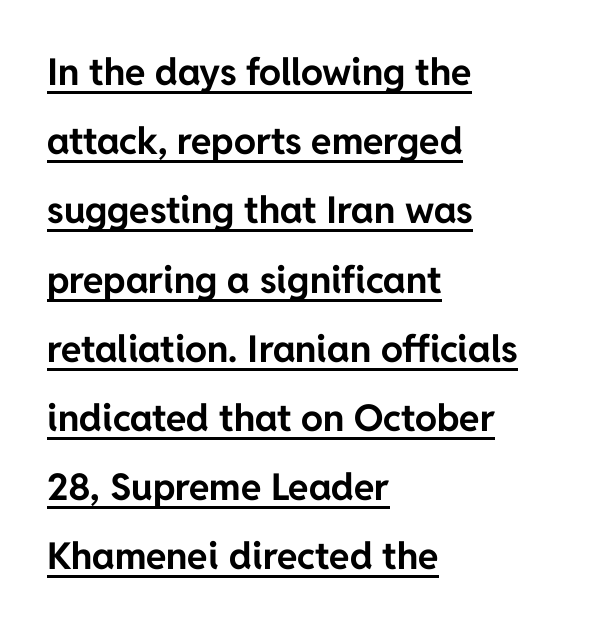
The type is set solid horizontally, with unmodified tracking. Chunky letters — that's bold for sure. The rendering uses natural spacing where letterforms have individual widths. The face used here is a sans, in the tradition of grotesques and geometrics. If you drew a line through each stem, it would be perfectly vertical.
